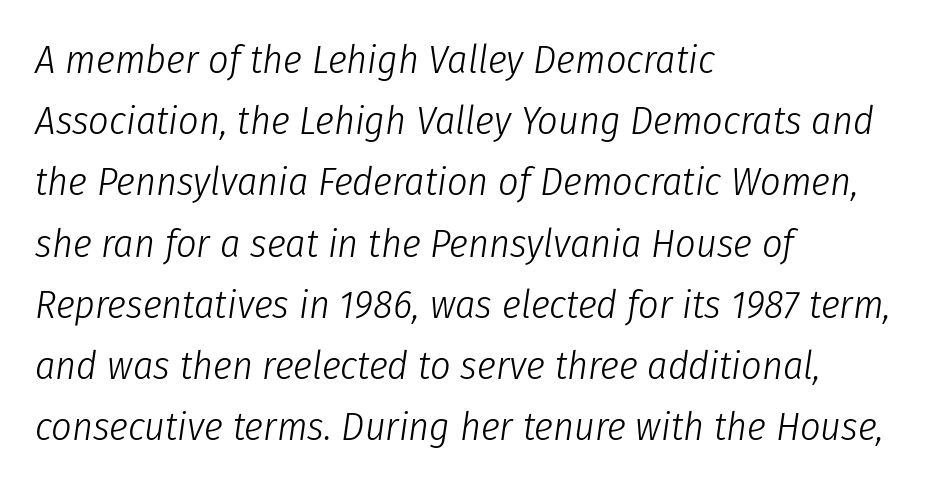
Q: Is the text bold? A: No.
Q: Is the text italic (slanted)? A: Yes, it leans right by about 8 degrees.
Q: Is the text underlined? A: No.
Q: How is the paragraph aligned? A: Left-aligned.
Q: Is the spacing between letters normal or unusually wide? A: Normal.
Q: Is the spacing between lines tight, normal or loose? A: Normal.
Q: Width (condensed, normal, or wide)? A: Condensed.
Q: Stroke contrast? A: Low.
Q: x-height? A: Medium.
Q: Monospaced? A: No.
